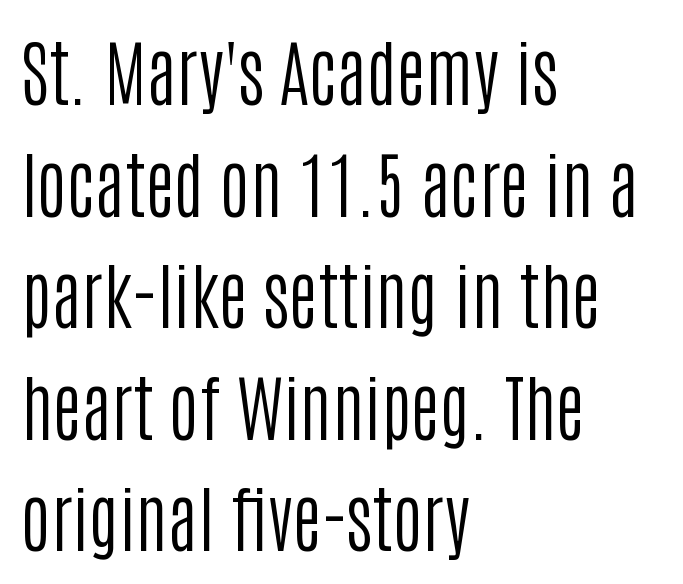
Nope, no serifs anywhere on these letters. The horizontal fit of the characters is conventional and even. Casual observation: everything's shoved over to the left. It's the straight-up-and-down kind of type. The line-height multiplier appears to be the usual default.
